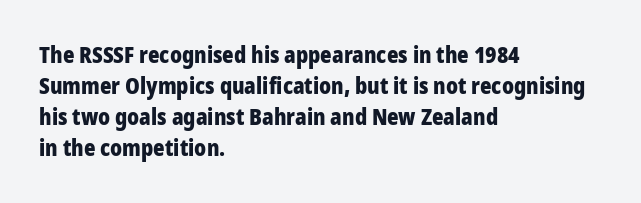
The image shows 22 px bold type, upright; set left-aligned, normal line spacing (1.41x), normal letter spacing, not underlined.
